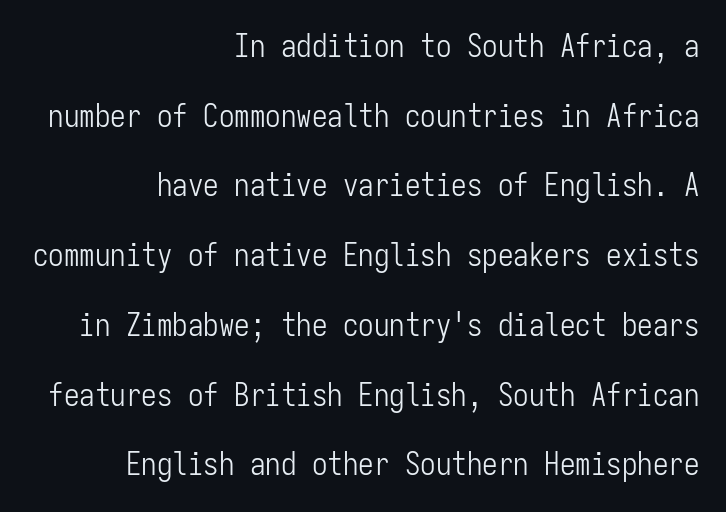
{"serif": "no", "italic": "no", "bold": "no", "weight": "light", "width": "condensed", "stroke_contrast": "low", "x_height": "medium", "monospaced": "yes", "underline": "no", "align": "right", "line_spacing": "loose", "line_spacing_ratio": 2.25, "letter_spacing": "normal", "letter_spacing_em": 0.0, "glyph_px": 31}
